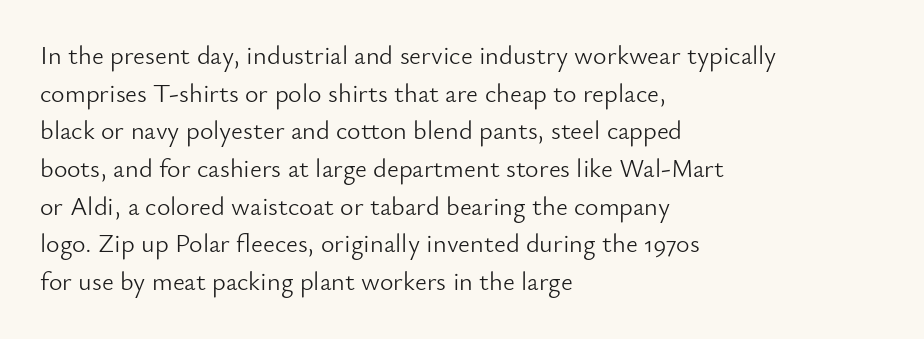
{"italic": "no", "bold": "no", "underline": "no", "align": "left", "line_spacing": "normal", "line_spacing_ratio": 1.45, "letter_spacing": "normal", "letter_spacing_em": 0.0, "glyph_px": 26}
